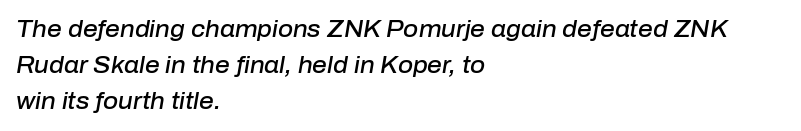
{"italic": "yes", "lean": "right", "slant_degrees": 10, "bold": "semi", "underline": "no", "align": "left", "line_spacing": "normal", "line_spacing_ratio": 1.57, "letter_spacing": "normal", "letter_spacing_em": 0.0, "glyph_px": 23}
